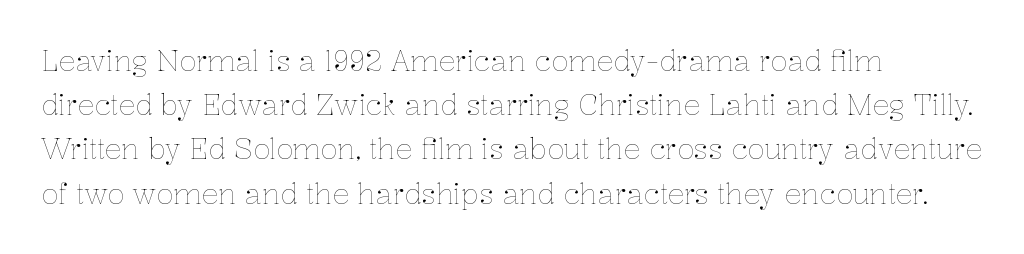
Q: Is the text bold? A: No.
Q: Is the text italic (slanted)? A: No, it is upright.
Q: Is the text underlined? A: No.
Q: How is the paragraph aligned? A: Left-aligned.
Q: Is the spacing between letters normal or unusually wide? A: Normal.
Q: Is the spacing between lines tight, normal or loose? A: Normal.
Q: Width (condensed, normal, or wide)? A: Normal.
Q: Stroke contrast? A: Low.
Q: x-height? A: Medium.
Q: Monospaced? A: No.
